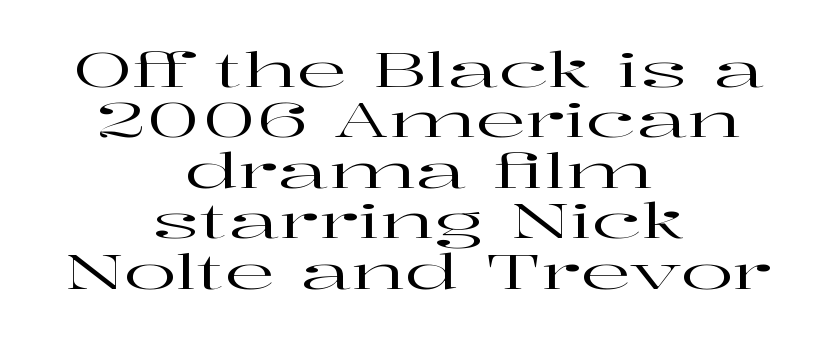
{"serif": "yes", "italic": "no", "width": "wide", "stroke_contrast": "high", "x_height": "medium", "monospaced": "no", "underline": "no", "align": "center", "line_spacing": "tight", "line_spacing_ratio": 1.03, "letter_spacing": "normal", "letter_spacing_em": 0.0, "glyph_px": 49}
